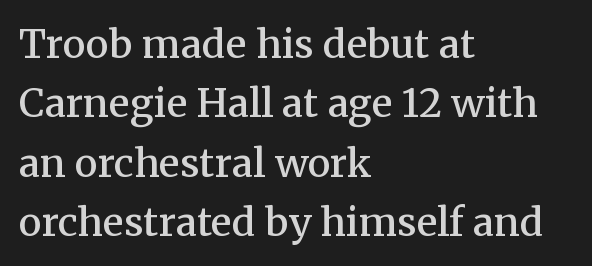
The image shows 39 px semibold serif type, upright; set left-aligned, normal line spacing (1.52x), normal letter spacing, not underlined; medium stroke contrast and a medium x-height.
